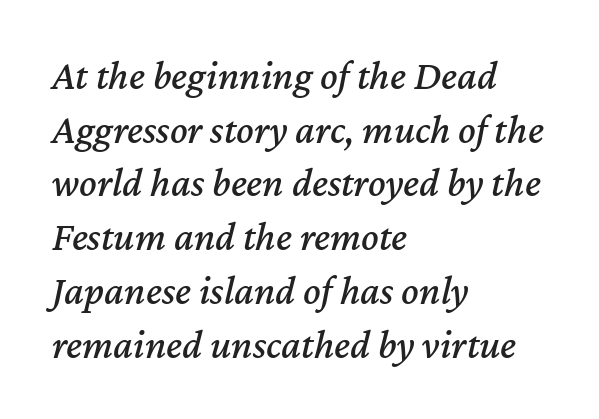
{"italic": "yes", "lean": "right", "slant_degrees": 12, "width": "normal", "stroke_contrast": "medium", "x_height": "medium", "monospaced": "no", "underline": "no", "align": "left", "line_spacing": "normal", "line_spacing_ratio": 1.31, "letter_spacing": "normal", "letter_spacing_em": 0.0, "glyph_px": 41}
